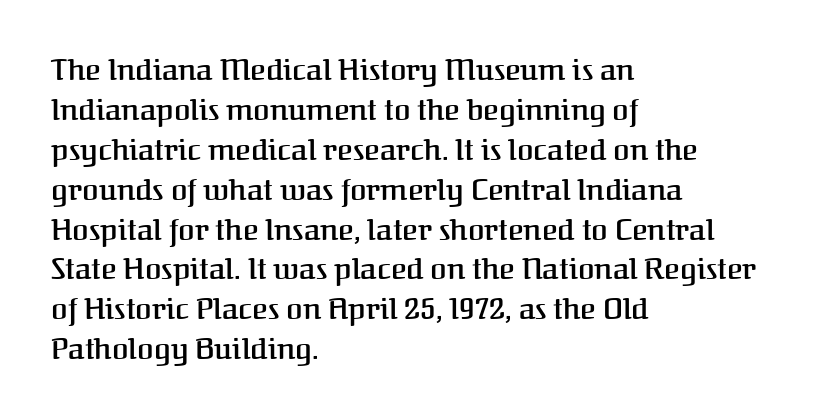
The image shows 30 px semibold serif type, upright; set left-aligned, normal line spacing (1.33x), normal letter spacing, not underlined; medium stroke contrast and a medium x-height.
